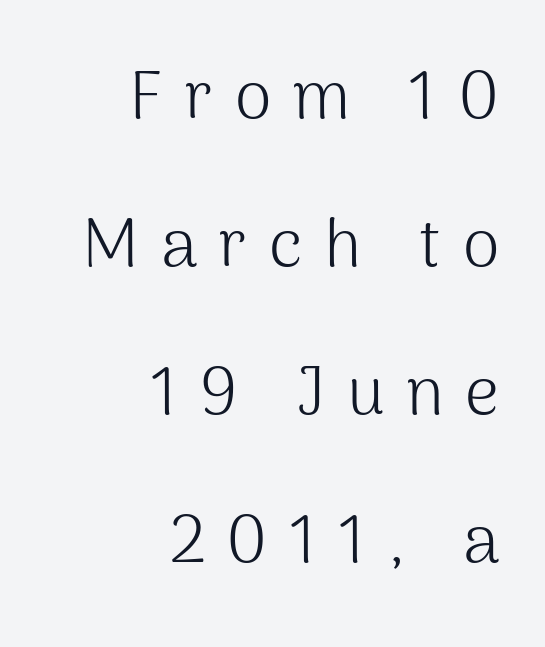
{"serif": "no", "italic": "no", "bold": "no", "weight": "light", "width": "normal", "stroke_contrast": "medium", "x_height": "medium", "monospaced": "no", "underline": "no", "align": "right", "line_spacing": "loose", "line_spacing_ratio": 2.21, "letter_spacing": "wide", "letter_spacing_em": 0.32, "glyph_px": 67}
